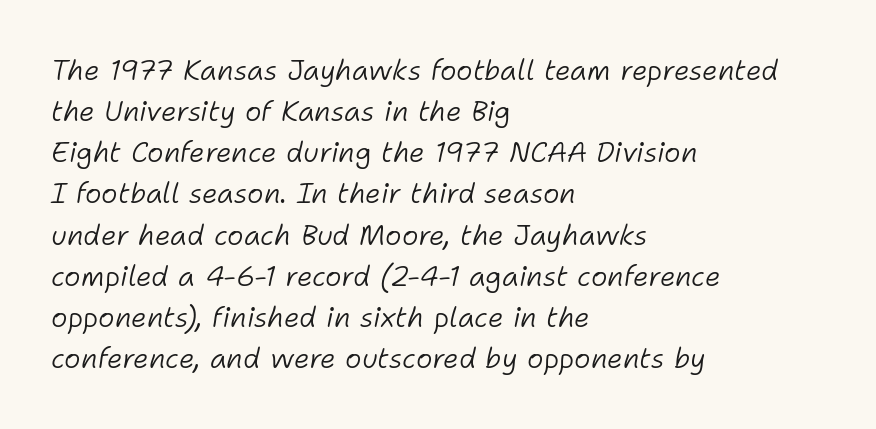
The image shows 28 px light type, italic (leaning right); set left-aligned, normal line spacing (1.47x), normal letter spacing, not underlined; low stroke contrast and a medium x-height.
